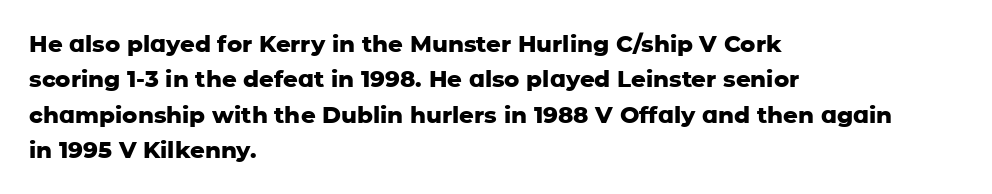
The image shows 23 px bold type, upright; set left-aligned, normal line spacing (1.54x), normal letter spacing, not underlined.
